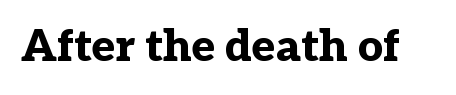
Q: Is the text bold? A: Yes.
Q: Is the text italic (slanted)? A: No, it is upright.
Q: Is the typeface a serif or a sans-serif typeface? A: Serif.
Q: Is the text underlined? A: No.
Q: Is the spacing between letters normal or unusually wide? A: Normal.
Q: Width (condensed, normal, or wide)? A: Normal.
Q: Stroke contrast? A: Low.
Q: x-height? A: Medium.
Q: Monospaced? A: No.
